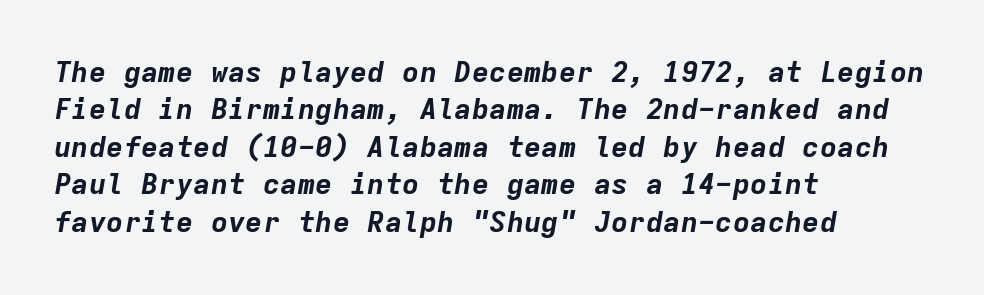
The image shows 29 px bold type, italic (leaning right), monospaced; set left-aligned, normal line spacing (1.29x), normal letter spacing, not underlined; low stroke contrast and a medium x-height.
